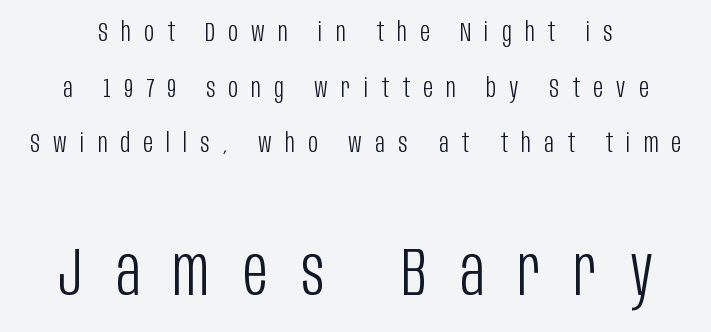
The specimen omits any rule beneath the text block's lines. Words appear elongated and porous because spacing is wide. Visually, the bottom section dominates because its glyphs are scaled up. Look at the bottom of the vertical strokes: they stop flat, with no serifs. No heavy texture on the line: the type isn't bold. The rendering uses a large line-height, opening up the rows.
